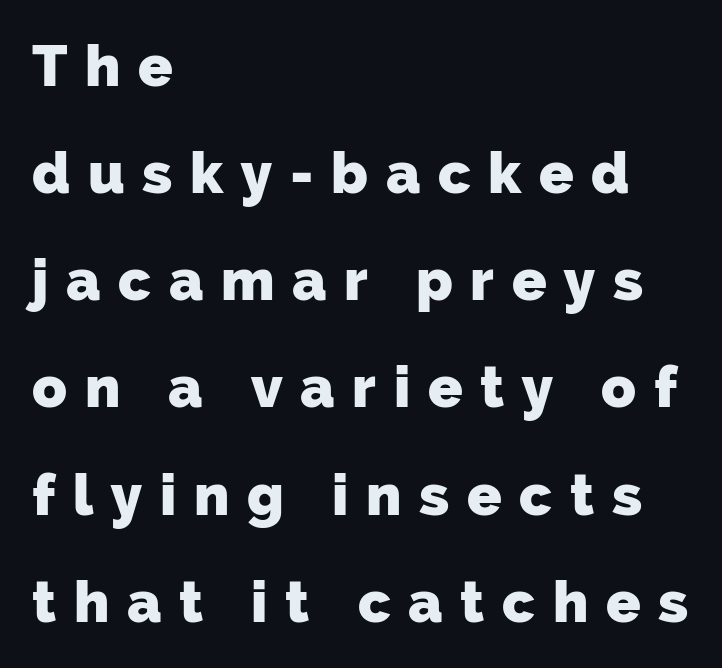
Q: Is the text bold? A: Yes.
Q: Is the typeface a serif or a sans-serif typeface? A: Sans-serif.
Q: Is the text underlined? A: No.
Q: How is the paragraph aligned? A: Left-aligned.
Q: Is the spacing between letters normal or unusually wide? A: Unusually wide.
Q: Width (condensed, normal, or wide)? A: Normal.
Q: Stroke contrast? A: Low.
Q: x-height? A: Medium.
Q: Monospaced? A: No.
